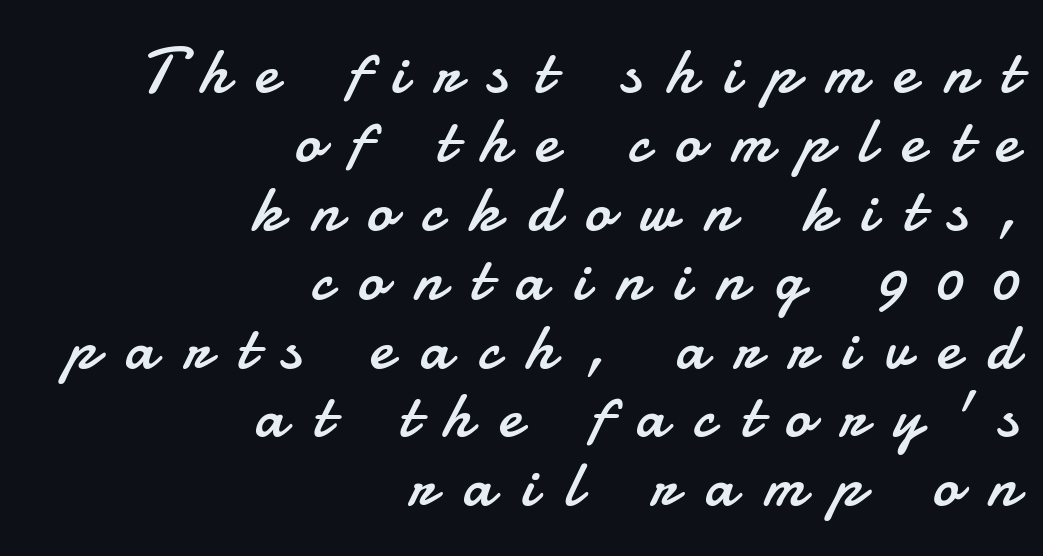
The image shows 65 px regular-weight sans-serif type; set right-aligned, tight line spacing (1.06x), unusually wide letter spacing (+0.42 em), not underlined; low stroke contrast and a small x-height.
